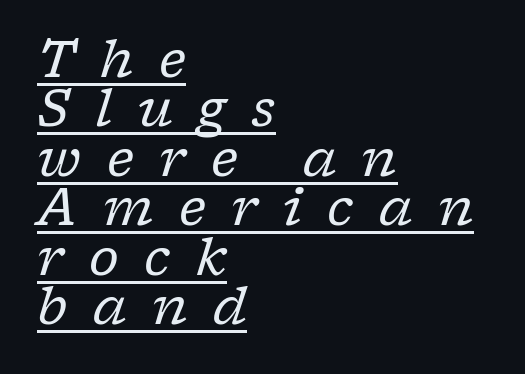
The line-height multiplier appears low, near solid setting. Weight class: somewhere from thin through regular. Horizontally, the lines are justified to the leading edge only. Emphasis is given by a line drawn under the lettering.
